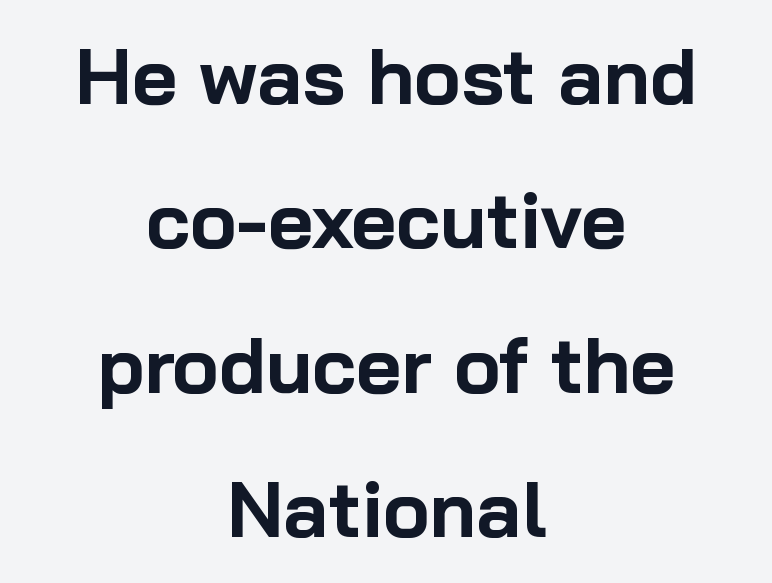
Any mark beneath the type? The region is blank. Alignment: centered. This rendering employs a face without finishing strokes, i.e., a sans-serif. Tracking value appears to be zero — textbook default spacing.
